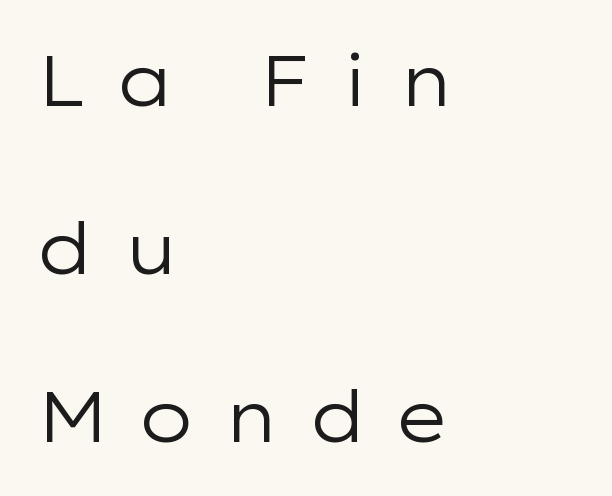
Q: Is the text bold? A: No.
Q: Is the text italic (slanted)? A: No, it is upright.
Q: Is the typeface a serif or a sans-serif typeface? A: Sans-serif.
Q: Is the text underlined? A: No.
Q: How is the paragraph aligned? A: Left-aligned.
Q: Is the spacing between letters normal or unusually wide? A: Unusually wide.
Q: Is the spacing between lines tight, normal or loose? A: Loose.
Q: Width (condensed, normal, or wide)? A: Wide.
Q: Stroke contrast? A: Low.
Q: x-height? A: Medium.
Q: Monospaced? A: No.
